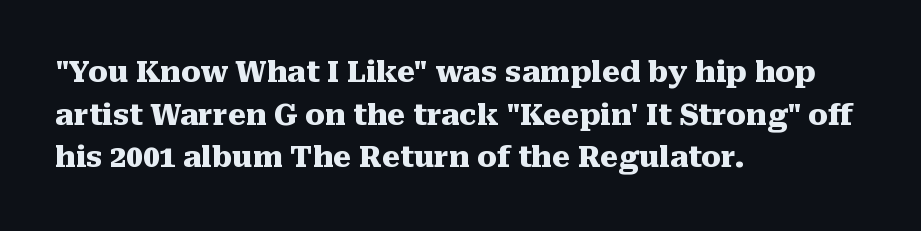
The image shows 29 px heavy serif type, upright; set left-aligned, normal line spacing (1.47x), normal letter spacing, not underlined; medium stroke contrast and a medium x-height.
